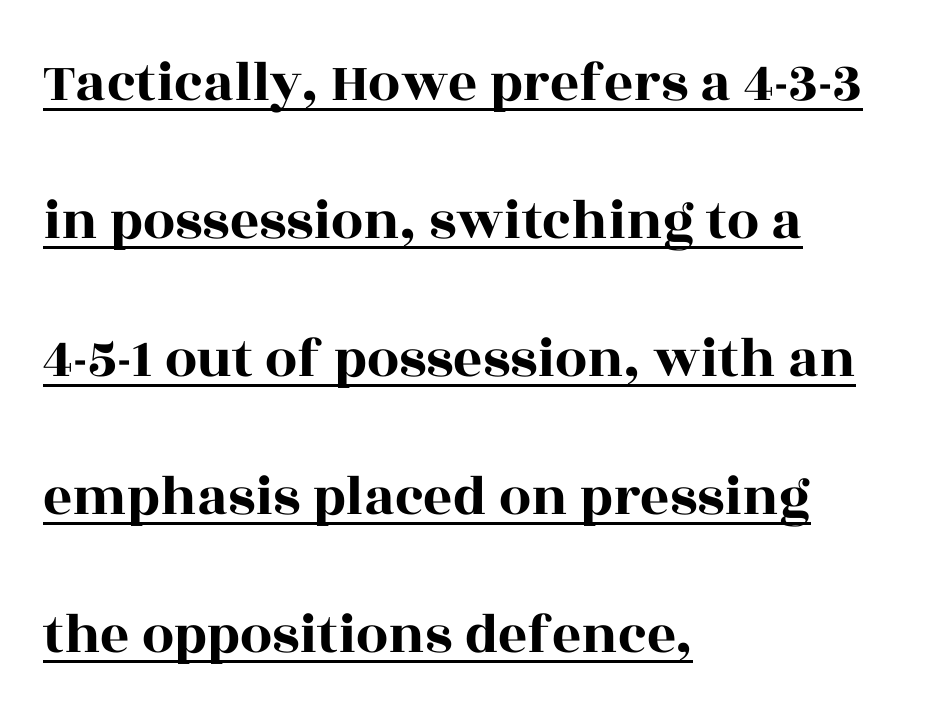
Q: Is the text italic (slanted)? A: No, it is upright.
Q: Is the typeface a serif or a sans-serif typeface? A: Serif.
Q: Is the text underlined? A: Yes.
Q: How is the paragraph aligned? A: Left-aligned.
Q: Is the spacing between letters normal or unusually wide? A: Normal.
Q: Is the spacing between lines tight, normal or loose? A: Loose.
Q: Width (condensed, normal, or wide)? A: Wide.
Q: x-height? A: Large.
Q: Monospaced? A: No.
